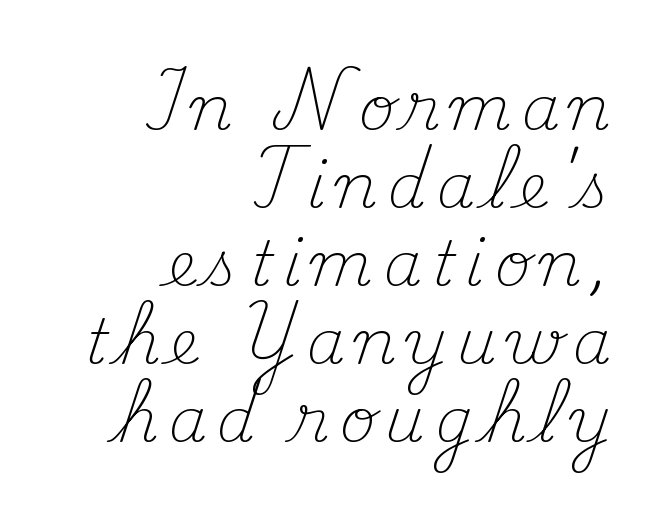
The image shows 62 px light serif type; set right-aligned, normal line spacing (1.26x), not underlined; medium stroke contrast and a small x-height.
